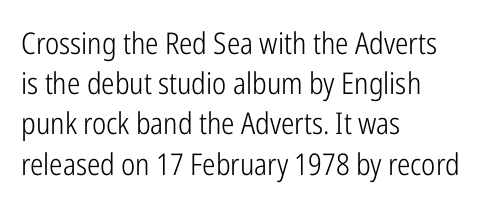
{"serif": "no", "italic": "no", "bold": "no", "weight": "light", "width": "condensed", "stroke_contrast": "low", "x_height": "medium", "monospaced": "no", "underline": "no", "align": "left", "line_spacing": "normal", "line_spacing_ratio": 1.34, "letter_spacing": "normal", "letter_spacing_em": 0.0, "glyph_px": 30}
